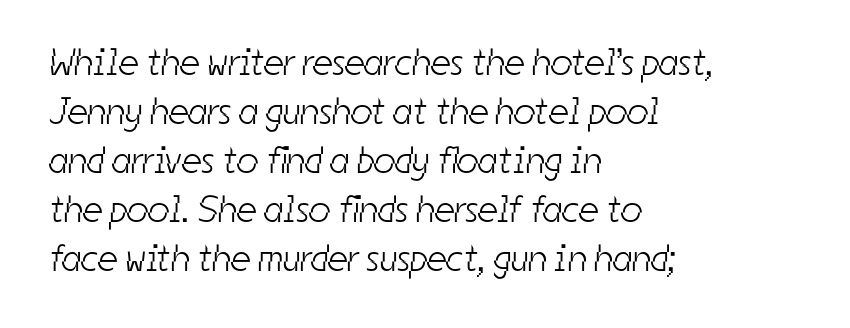
Q: Is the text bold? A: No.
Q: Is the typeface a serif or a sans-serif typeface? A: Sans-serif.
Q: Is the text underlined? A: No.
Q: How is the paragraph aligned? A: Left-aligned.
Q: Is the spacing between letters normal or unusually wide? A: Normal.
Q: Is the spacing between lines tight, normal or loose? A: Normal.
Q: Width (condensed, normal, or wide)? A: Condensed.
Q: Stroke contrast? A: Low.
Q: x-height? A: Medium.
Q: Monospaced? A: No.
